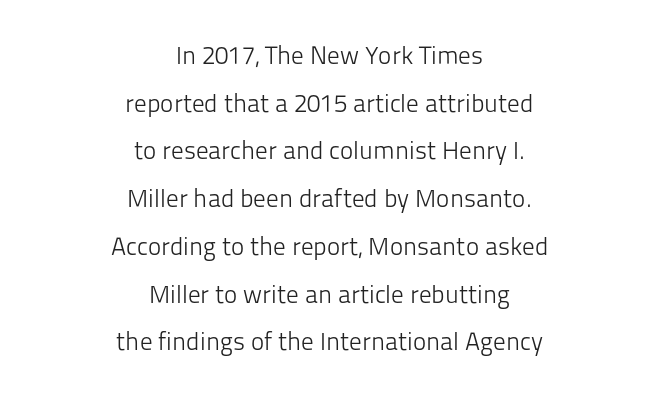
{"italic": "no", "bold": "no", "underline": "no", "align": "center", "line_spacing": "loose", "line_spacing_ratio": 1.91, "letter_spacing": "normal", "letter_spacing_em": 0.0, "glyph_px": 25}
